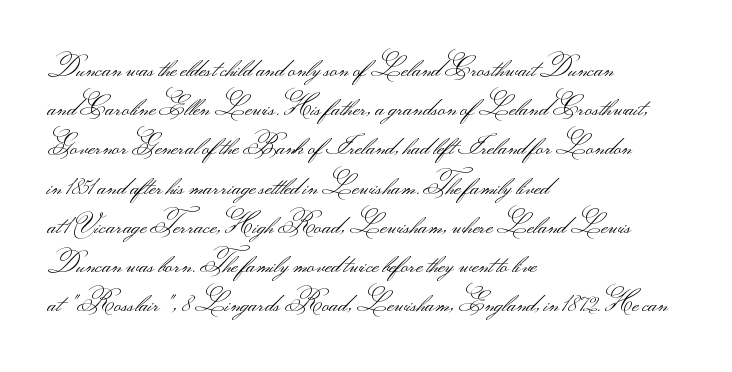
{"bold": "no", "underline": "no", "align": "left", "line_spacing": "normal", "line_spacing_ratio": 1.57, "letter_spacing": "normal", "letter_spacing_em": 0.0, "glyph_px": 25}
